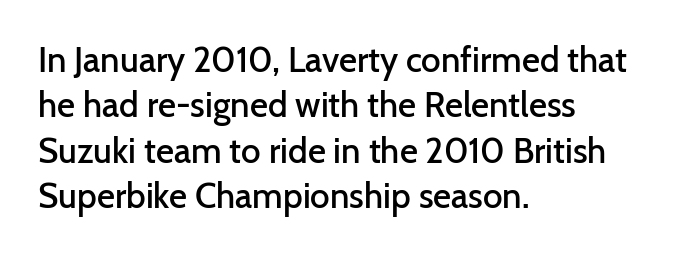
Q: Is the text bold? A: Semi-bold.
Q: Is the text italic (slanted)? A: No, it is upright.
Q: Is the typeface a serif or a sans-serif typeface? A: Sans-serif.
Q: Is the text underlined? A: No.
Q: How is the paragraph aligned? A: Left-aligned.
Q: Is the spacing between letters normal or unusually wide? A: Normal.
Q: Is the spacing between lines tight, normal or loose? A: Normal.
Q: Width (condensed, normal, or wide)? A: Normal.
Q: Stroke contrast? A: Low.
Q: x-height? A: Medium.
Q: Monospaced? A: No.
